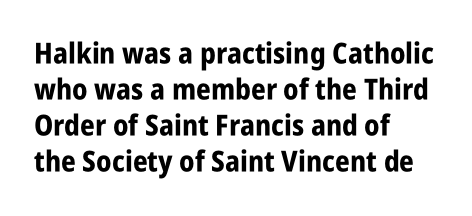
The image shows 29 px bold, condensed sans-serif type, upright; set left-aligned, line spacing 1.24x, normal letter spacing, not underlined; low stroke contrast and a large x-height.
